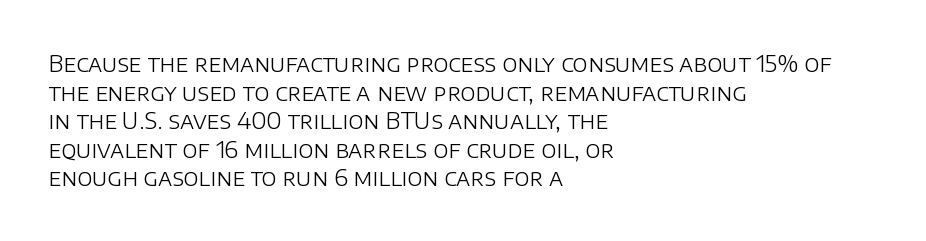
The image shows 23 px text type, upright; set left-aligned, line spacing 1.24x, normal letter spacing, not underlined.
